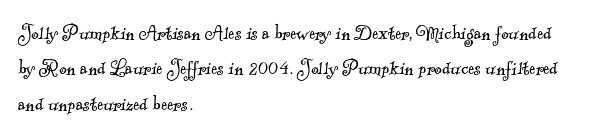
Q: Is the text bold? A: No.
Q: Is the text underlined? A: No.
Q: How is the paragraph aligned? A: Left-aligned.
Q: Is the spacing between letters normal or unusually wide? A: Normal.
Q: Is the spacing between lines tight, normal or loose? A: Normal.
